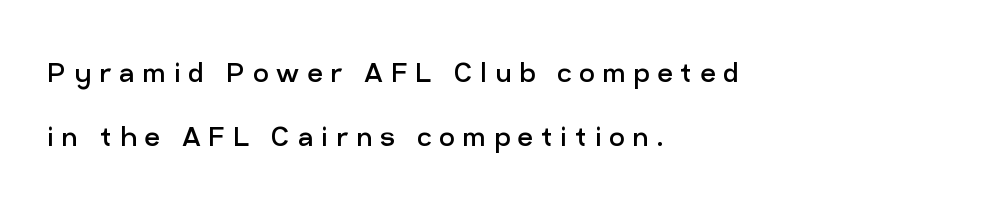
{"serif": "no", "italic": "no", "bold": "no", "weight": "regular", "width": "normal", "stroke_contrast": "low", "x_height": "medium", "monospaced": "no", "underline": "no", "align": "left", "line_spacing_ratio": 1.87, "letter_spacing": "wide", "letter_spacing_em": 0.23, "glyph_px": 34}
